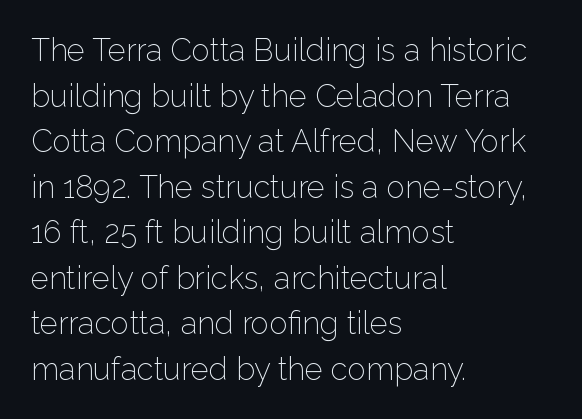
{"serif": "no", "italic": "no", "bold": "no", "weight": "light", "width": "normal", "stroke_contrast": "low", "x_height": "medium", "monospaced": "no", "underline": "no", "align": "left", "line_spacing": "normal", "line_spacing_ratio": 1.47, "letter_spacing": "normal", "letter_spacing_em": 0.0, "glyph_px": 31}
